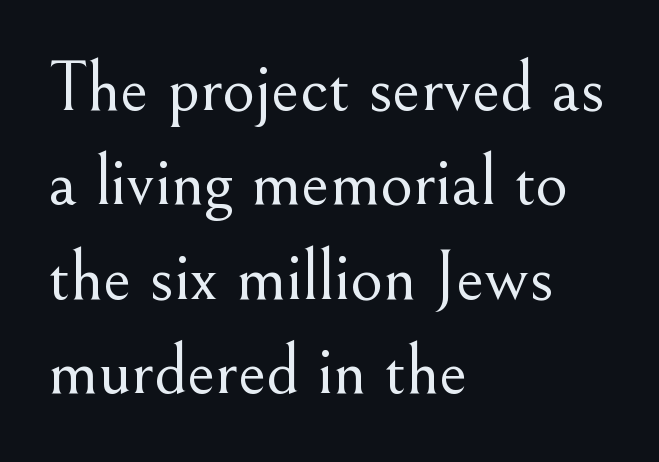
Q: Is the text bold? A: No.
Q: Is the text italic (slanted)? A: No, it is upright.
Q: Is the typeface a serif or a sans-serif typeface? A: Serif.
Q: Is the text underlined? A: No.
Q: How is the paragraph aligned? A: Left-aligned.
Q: Is the spacing between letters normal or unusually wide? A: Normal.
Q: Is the spacing between lines tight, normal or loose? A: Normal.
Q: Width (condensed, normal, or wide)? A: Normal.
Q: Stroke contrast? A: Medium.
Q: x-height? A: Small.
Q: Monospaced? A: No.
